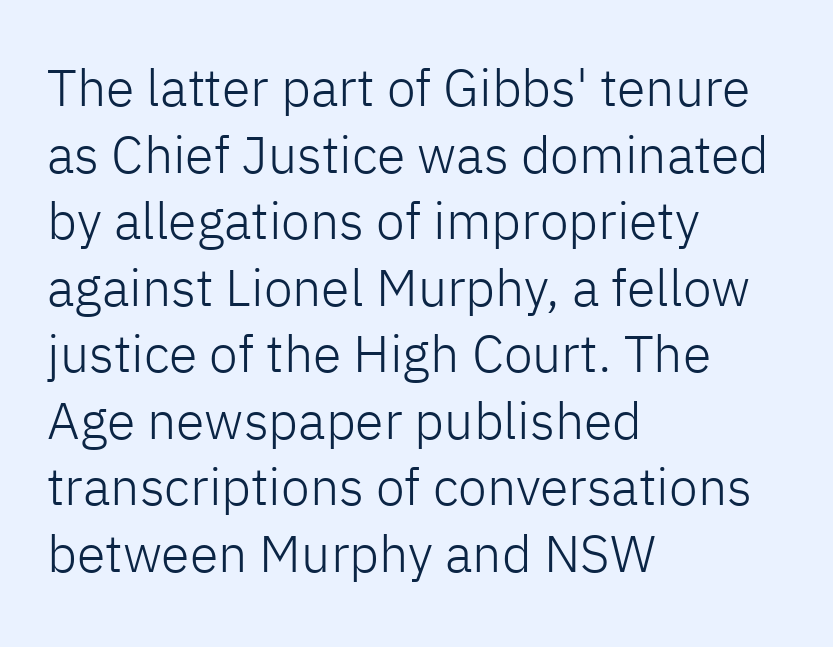
Q: Is the text bold? A: No.
Q: Is the text italic (slanted)? A: No, it is upright.
Q: Is the typeface a serif or a sans-serif typeface? A: Sans-serif.
Q: Is the text underlined? A: No.
Q: How is the paragraph aligned? A: Left-aligned.
Q: Is the spacing between letters normal or unusually wide? A: Normal.
Q: Is the spacing between lines tight, normal or loose? A: Normal.
Q: Width (condensed, normal, or wide)? A: Normal.
Q: Stroke contrast? A: Low.
Q: x-height? A: Medium.
Q: Monospaced? A: No.
